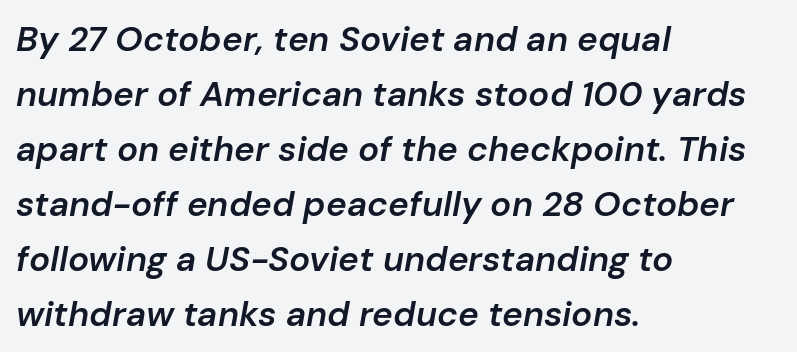
{"italic": "yes", "lean": "right", "slant_degrees": 10, "bold": "semi", "weight": "semibold", "width": "normal", "stroke_contrast": "low", "x_height": "medium", "monospaced": "no", "underline": "no", "align": "left", "line_spacing": "normal", "line_spacing_ratio": 1.57, "letter_spacing": "normal", "letter_spacing_em": 0.0, "glyph_px": 35}
